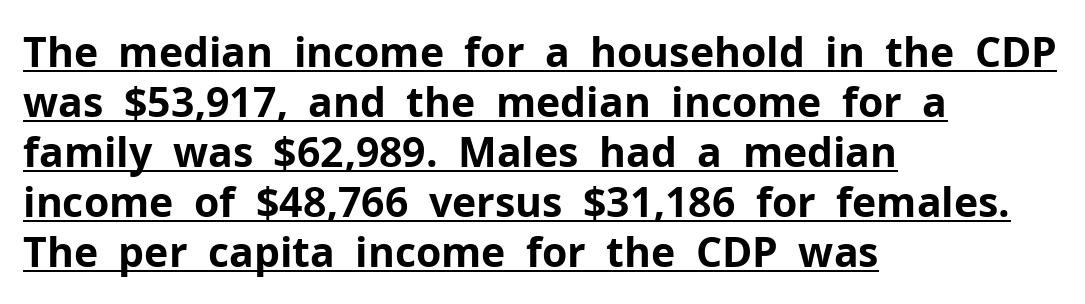
{"serif": "no", "italic": "no", "bold": "yes", "weight": "bold", "width": "normal", "stroke_contrast": "low", "x_height": "medium", "monospaced": "no", "underline": "yes", "align": "left", "line_spacing_ratio": 1.22, "letter_spacing": "normal", "letter_spacing_em": 0.0, "glyph_px": 41}
